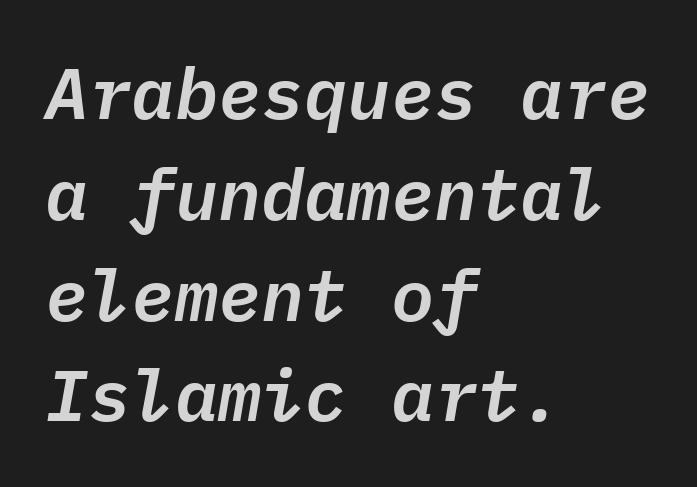
The image shows 72 px text type, italic (leaning right), monospaced; set left-aligned, normal line spacing (1.4x), normal letter spacing, not underlined; low stroke contrast and a medium x-height.
